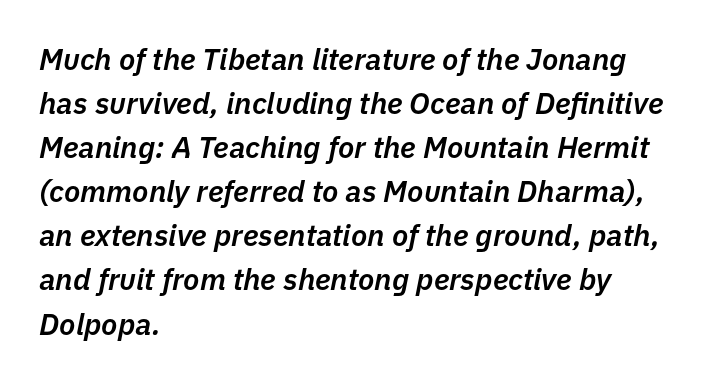
{"italic": "yes", "lean": "right", "slant_degrees": 11, "bold": "semi", "weight": "semibold", "width": "normal", "stroke_contrast": "low", "x_height": "medium", "monospaced": "no", "underline": "no", "align": "left", "line_spacing": "normal", "line_spacing_ratio": 1.47, "letter_spacing": "normal", "letter_spacing_em": 0.0, "glyph_px": 30}
